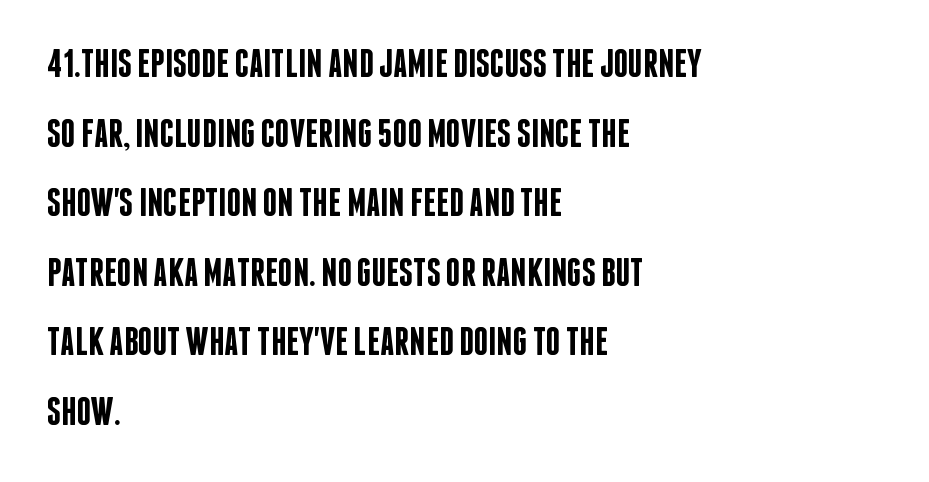
The image shows 40 px semibold, condensed sans-serif type, upright; set left-aligned, line spacing 1.74x, normal letter spacing, not underlined; low stroke contrast and a large x-height.
